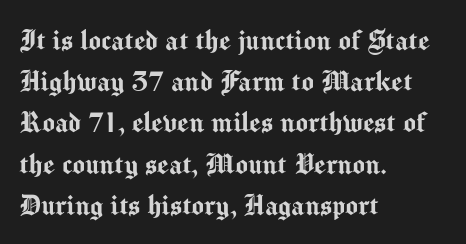
{"serif": "no", "italic": "no", "width": "normal", "stroke_contrast": "medium", "x_height": "medium", "monospaced": "no", "underline": "no", "align": "left", "line_spacing": "normal", "line_spacing_ratio": 1.25, "letter_spacing": "normal", "letter_spacing_em": 0.0, "glyph_px": 33}
